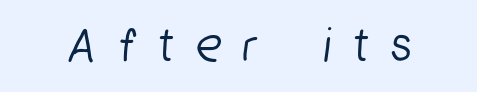
Lines of text with bare space underneath. Varying glyph widths throughout — classic text-font behaviour. Someone cranked the tracking dial way up on this one. Serifs: no, the terminals of the letterforms are clean.
